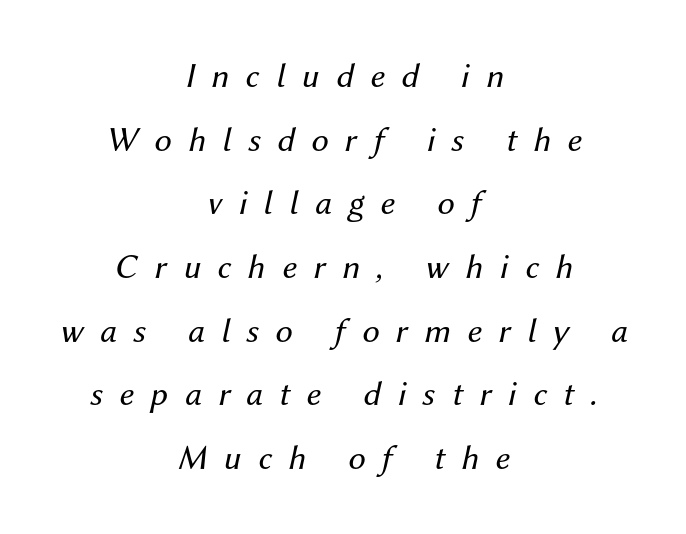
Descenders hang freely into open space. These lines are rendered in a variable-pitch font. Unbolded letterforms with no extra heft. Substantial extra tracking has been applied to these lines. Notice how the stems are inclined rather than vertical — that's the hallmark of italics. This rendering uses center alignment, leaving both contours irregular but symmetric.
